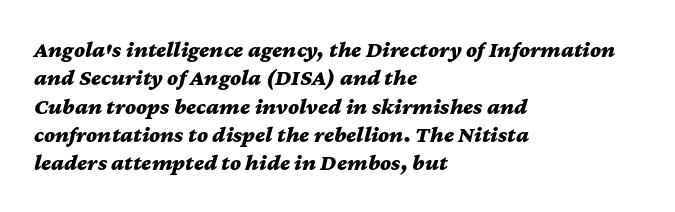
{"italic": "yes", "lean": "right", "slant_degrees": 12, "bold": "yes", "underline": "no", "align": "left", "line_spacing_ratio": 1.23, "letter_spacing": "normal", "letter_spacing_em": 0.0, "glyph_px": 23}
